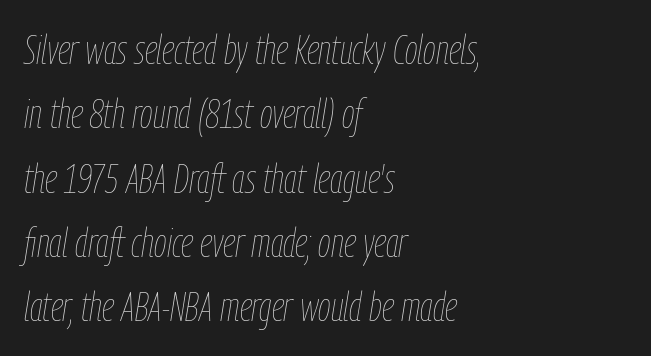
Q: Is the text bold? A: No.
Q: Is the text italic (slanted)? A: Yes, it leans right by about 9 degrees.
Q: Is the text underlined? A: No.
Q: How is the paragraph aligned? A: Left-aligned.
Q: Is the spacing between letters normal or unusually wide? A: Normal.
Q: Is the spacing between lines tight, normal or loose? A: Normal.
Q: Width (condensed, normal, or wide)? A: Condensed.
Q: Stroke contrast? A: Low.
Q: x-height? A: Medium.
Q: Monospaced? A: No.
